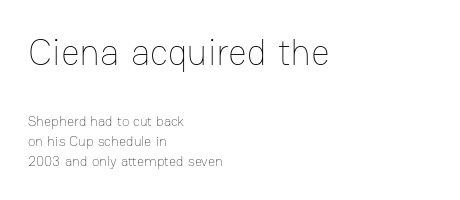
The image shows 37 px thin type, upright; set left-aligned, normal line spacing (1.46x), normal letter spacing, not underlined; the first (top) block is 2.64x larger; low stroke contrast and a medium x-height.
